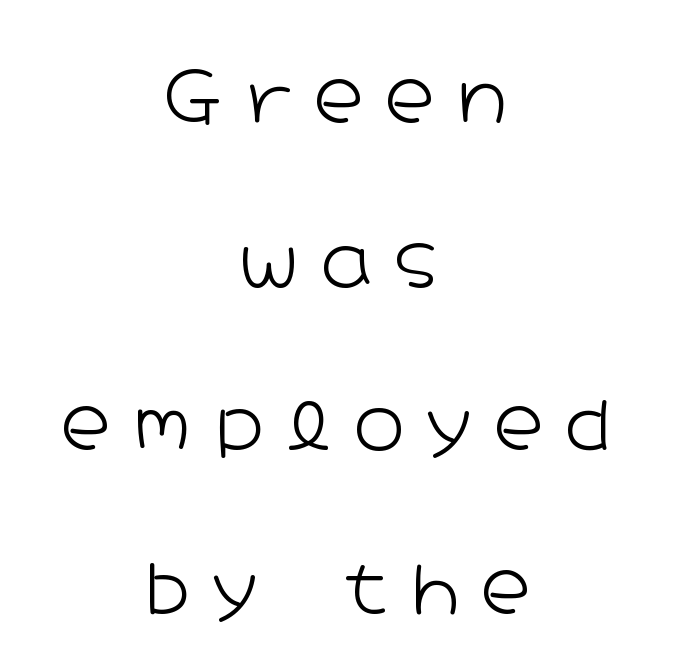
{"serif": "no", "italic": "no", "bold": "no", "weight": "light", "width": "wide", "stroke_contrast": "low", "x_height": "medium", "monospaced": "no", "underline": "no", "align": "center", "line_spacing": "loose", "line_spacing_ratio": 2.37, "letter_spacing": "wide", "letter_spacing_em": 0.33, "glyph_px": 69}
